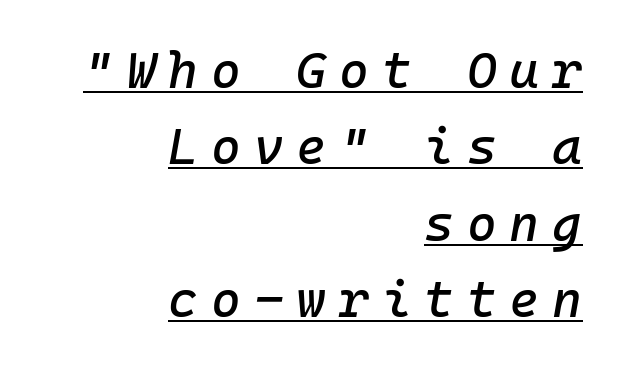
{"italic": "yes", "lean": "right", "slant_degrees": 10, "width": "normal", "stroke_contrast": "low", "x_height": "medium", "monospaced": "yes", "underline": "yes", "align": "right", "line_spacing": "normal", "line_spacing_ratio": 1.5, "letter_spacing": "wide", "letter_spacing_em": 0.25, "glyph_px": 51}
